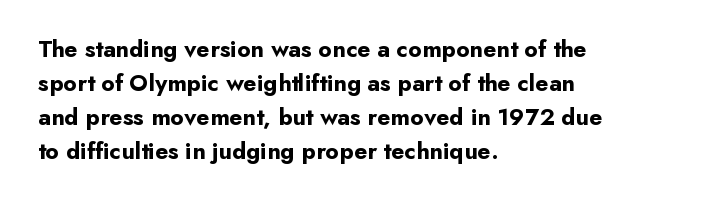
Q: Is the text bold? A: Yes.
Q: Is the text italic (slanted)? A: No, it is upright.
Q: Is the text underlined? A: No.
Q: How is the paragraph aligned? A: Left-aligned.
Q: Is the spacing between letters normal or unusually wide? A: Normal.
Q: Is the spacing between lines tight, normal or loose? A: Normal.
